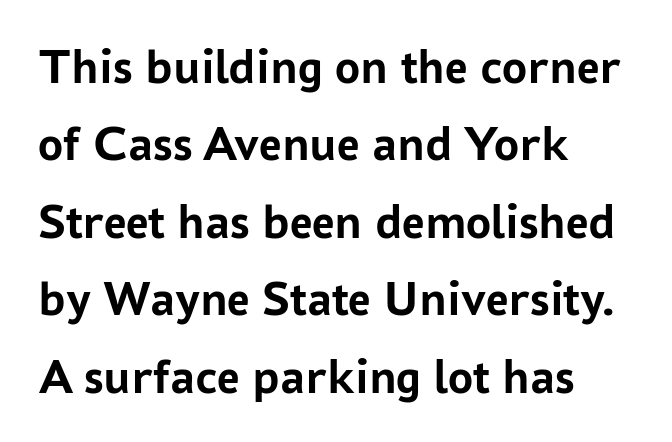
Q: Is the text bold? A: Yes.
Q: Is the text italic (slanted)? A: No, it is upright.
Q: Is the typeface a serif or a sans-serif typeface? A: Sans-serif.
Q: Is the text underlined? A: No.
Q: How is the paragraph aligned? A: Left-aligned.
Q: Is the spacing between letters normal or unusually wide? A: Normal.
Q: Is the spacing between lines tight, normal or loose? A: Normal.
Q: Width (condensed, normal, or wide)? A: Normal.
Q: Stroke contrast? A: Low.
Q: x-height? A: Medium.
Q: Monospaced? A: No.
